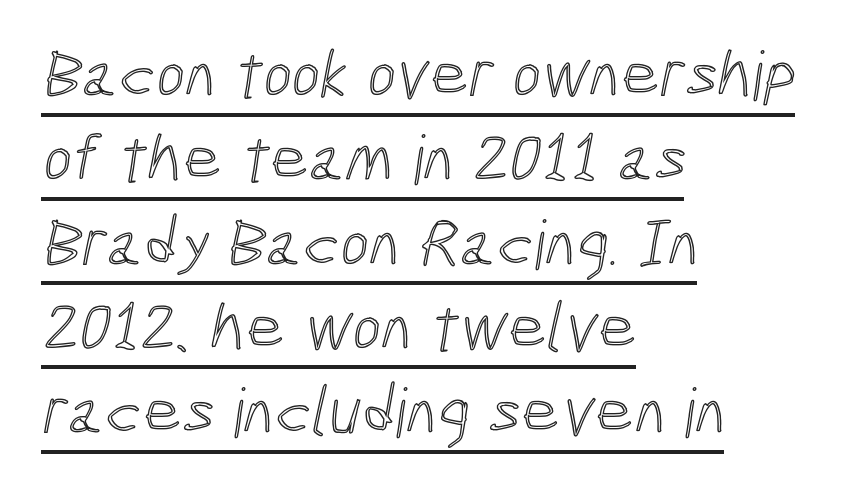
The image shows 68 px condensed type; set left-aligned, line spacing 1.24x, normal letter spacing, underlined; a medium x-height.
